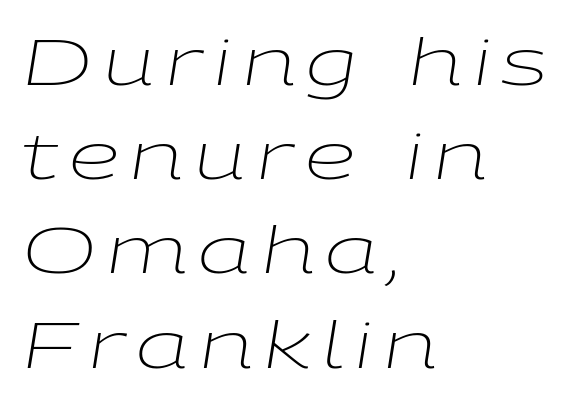
The image shows 65 px light, wide type, italic (leaning right); set left-aligned, normal line spacing (1.45x), not underlined; low stroke contrast and a medium x-height.
